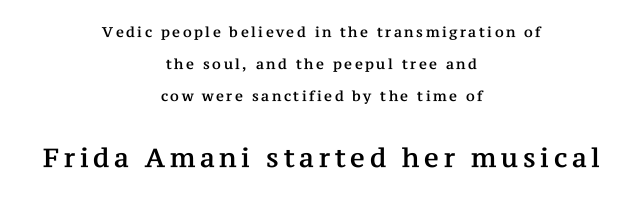
{"italic": "no", "underline": "no", "align": "center", "line_spacing": "loose", "line_spacing_ratio": 2.28, "larger_block": "second", "size_ratio": 1.86, "glyph_px": 26}
